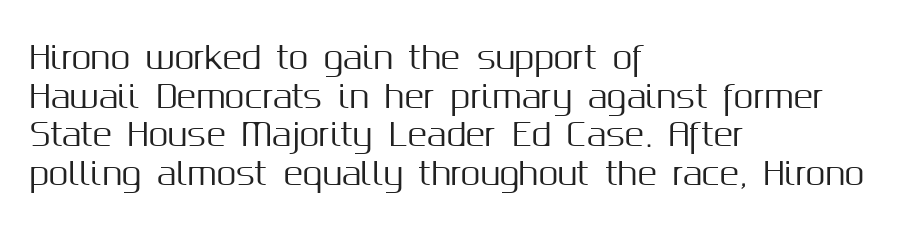
{"serif": "no", "italic": "no", "width": "normal", "stroke_contrast": "medium", "x_height": "medium", "monospaced": "no", "underline": "no", "align": "left", "line_spacing_ratio": 1.21, "letter_spacing": "normal", "letter_spacing_em": 0.0, "glyph_px": 32}
